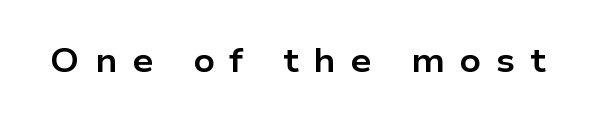
It's the straight-up-and-down kind of type. Substantial extra tracking has been applied to these lines. You could not count columns in this text — the font is proportionally spaced. This is heavy type, rendered in bold. The typeface chosen for these lines omits serifs.
